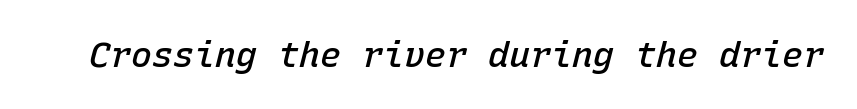
Q: Is the text bold? A: Semi-bold.
Q: Is the text italic (slanted)? A: Yes, it leans right by about 15 degrees.
Q: Is the text underlined? A: No.
Q: Is the spacing between letters normal or unusually wide? A: Normal.
Q: Width (condensed, normal, or wide)? A: Normal.
Q: Stroke contrast? A: Low.
Q: x-height? A: Medium.
Q: Monospaced? A: Yes.
